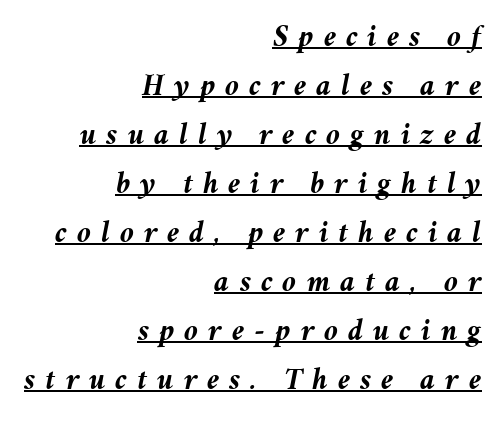
Q: Is the text bold? A: Yes.
Q: Is the text italic (slanted)? A: Yes, it leans right by about 11 degrees.
Q: Is the text underlined? A: Yes.
Q: How is the paragraph aligned? A: Right-aligned.
Q: Is the spacing between letters normal or unusually wide? A: Unusually wide.
Q: Is the spacing between lines tight, normal or loose? A: Normal.
Q: Width (condensed, normal, or wide)? A: Normal.
Q: Stroke contrast? A: Medium.
Q: x-height? A: Medium.
Q: Monospaced? A: No.
